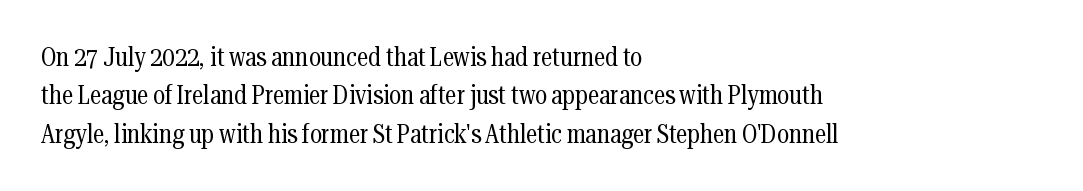
The image shows 26 px text type, upright; set left-aligned, normal line spacing (1.48x), normal letter spacing, not underlined.
